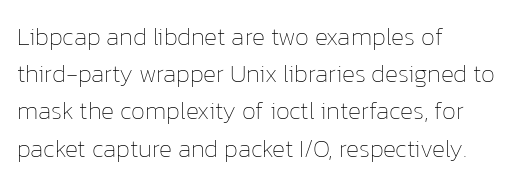
The image shows 25 px text type, upright; set left-aligned, normal line spacing (1.49x), normal letter spacing, not underlined.
